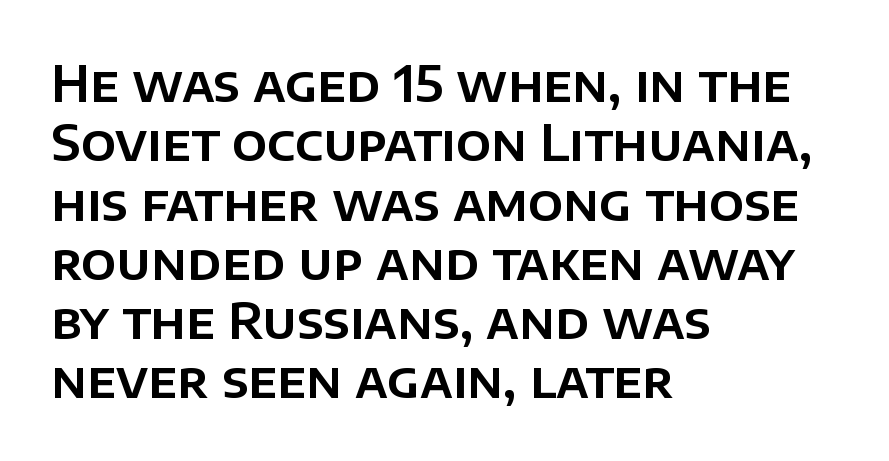
{"serif": "no", "italic": "no", "width": "normal", "stroke_contrast": "low", "x_height": "large", "monospaced": "no", "underline": "no", "align": "left", "line_spacing_ratio": 1.21, "letter_spacing": "normal", "letter_spacing_em": 0.0, "glyph_px": 49}
